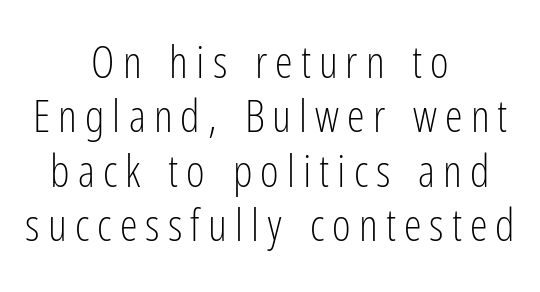
Q: Is the text bold? A: No.
Q: Is the text italic (slanted)? A: No, it is upright.
Q: Is the typeface a serif or a sans-serif typeface? A: Sans-serif.
Q: Is the text underlined? A: No.
Q: How is the paragraph aligned? A: Centered.
Q: Width (condensed, normal, or wide)? A: Condensed.
Q: Stroke contrast? A: Low.
Q: x-height? A: Medium.
Q: Monospaced? A: No.
